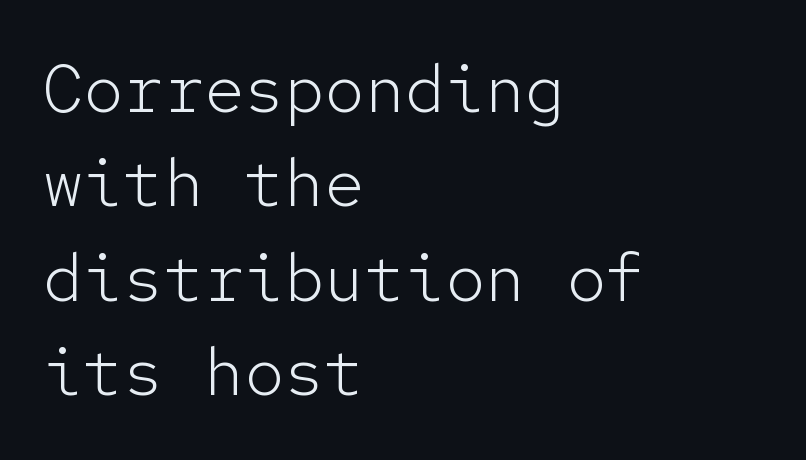
The image shows 67 px light sans-serif type, upright, monospaced; set left-aligned, normal line spacing (1.41x), normal letter spacing, not underlined; low stroke contrast and a medium x-height.
